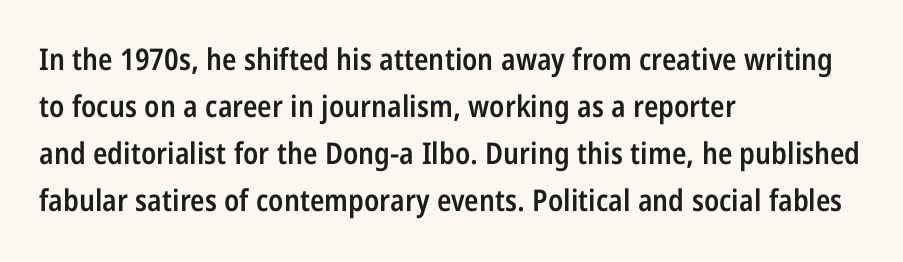
These lines stack with their left ends in a neat column. Compared with typical body copy, the letter spacing here is the same. Notice how descenders clear the ascenders below comfortably — that's standard leading. These lines carry some extra weight — a demibold, not a full bold. Looks like regular typesetting: each glyph gets only the width it needs.
